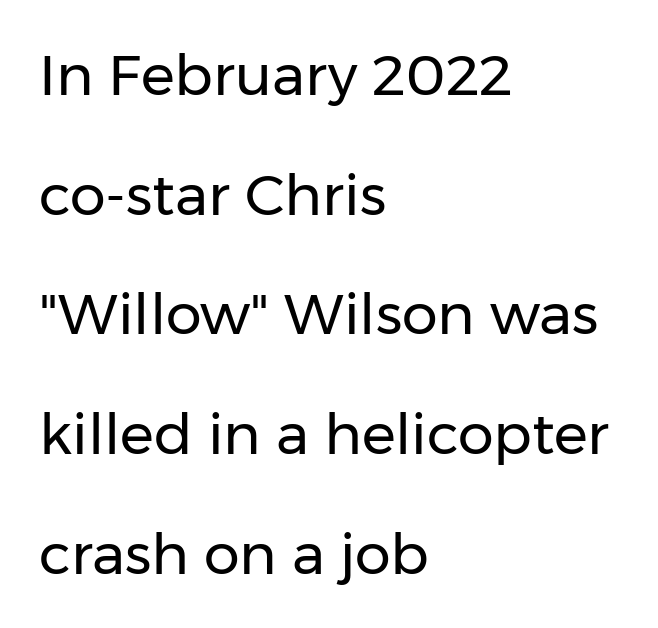
Q: Is the text bold? A: No.
Q: Is the text italic (slanted)? A: No, it is upright.
Q: Is the typeface a serif or a sans-serif typeface? A: Sans-serif.
Q: Is the text underlined? A: No.
Q: How is the paragraph aligned? A: Left-aligned.
Q: Is the spacing between letters normal or unusually wide? A: Normal.
Q: Is the spacing between lines tight, normal or loose? A: Loose.
Q: Width (condensed, normal, or wide)? A: Normal.
Q: Stroke contrast? A: Low.
Q: x-height? A: Medium.
Q: Monospaced? A: No.
